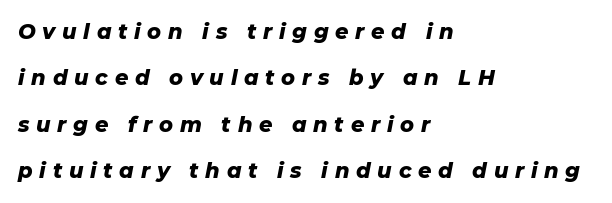
Q: Is the text bold? A: Yes.
Q: Is the text italic (slanted)? A: Yes, it leans right by about 11 degrees.
Q: Is the text underlined? A: No.
Q: How is the paragraph aligned? A: Left-aligned.
Q: Is the spacing between letters normal or unusually wide? A: Unusually wide.
Q: Is the spacing between lines tight, normal or loose? A: Loose.
